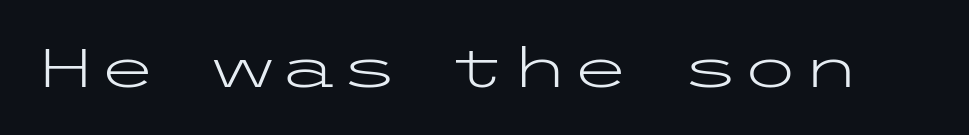
Q: Is the text bold? A: No.
Q: Is the text italic (slanted)? A: No, it is upright.
Q: Is the typeface a serif or a sans-serif typeface? A: Sans-serif.
Q: Is the text underlined? A: No.
Q: Is the spacing between letters normal or unusually wide? A: Normal.
Q: Width (condensed, normal, or wide)? A: Wide.
Q: Stroke contrast? A: Low.
Q: x-height? A: Medium.
